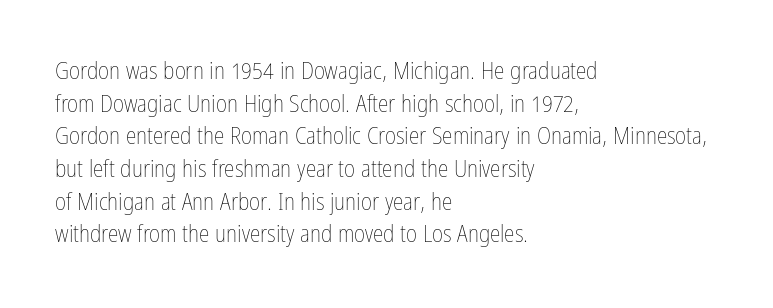
The image shows 24 px text type, upright; set left-aligned, normal line spacing (1.36x), normal letter spacing, not underlined.
